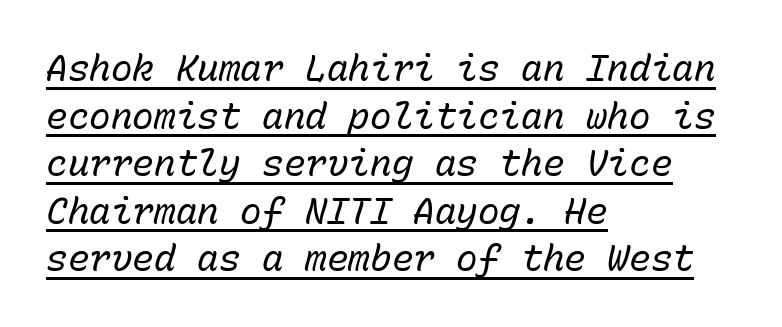
Q: Is the text bold? A: No.
Q: Is the text italic (slanted)? A: Yes, it leans right by about 15 degrees.
Q: Is the text underlined? A: Yes.
Q: How is the paragraph aligned? A: Left-aligned.
Q: Is the spacing between letters normal or unusually wide? A: Normal.
Q: Is the spacing between lines tight, normal or loose? A: Normal.
Q: Width (condensed, normal, or wide)? A: Normal.
Q: Stroke contrast? A: Low.
Q: x-height? A: Medium.
Q: Monospaced? A: Yes.
